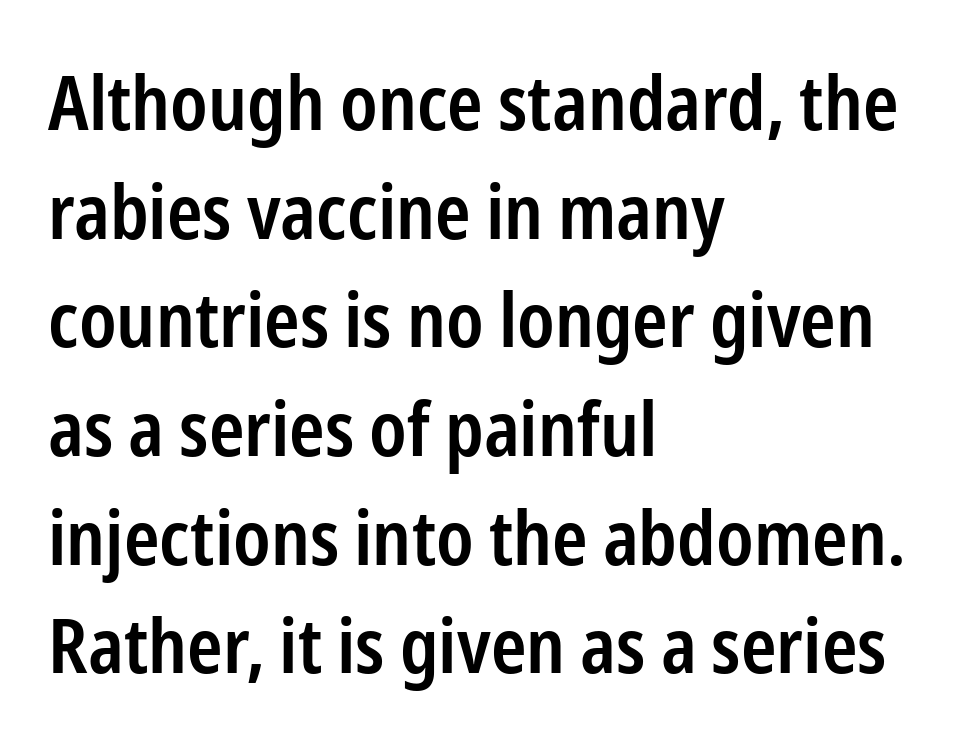
{"serif": "no", "italic": "no", "bold": "semi", "weight": "semibold", "width": "condensed", "stroke_contrast": "low", "x_height": "medium", "monospaced": "no", "underline": "no", "align": "left", "line_spacing": "normal", "line_spacing_ratio": 1.43, "letter_spacing": "normal", "letter_spacing_em": 0.0, "glyph_px": 76}
